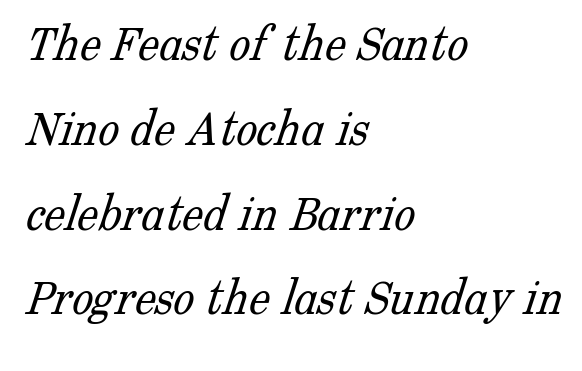
Stems here are at most as thick as an everyday book face. Honestly, the letter spacing is just normal — you wouldn't notice it. Is this a fixed-width face? No — the glyphs have proportional, varying widths. The glyphs in this specimen are seriffed.
